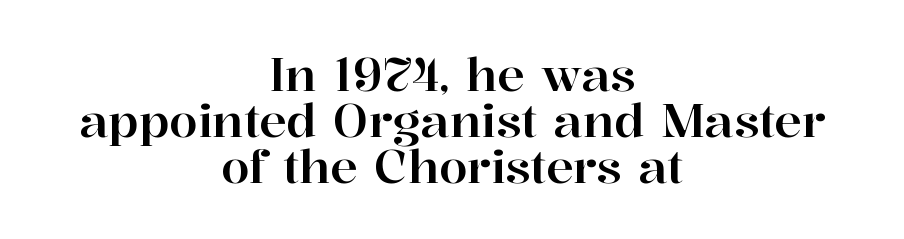
Q: Is the text italic (slanted)? A: No, it is upright.
Q: Is the typeface a serif or a sans-serif typeface? A: Serif.
Q: Is the text underlined? A: No.
Q: How is the paragraph aligned? A: Centered.
Q: Is the spacing between letters normal or unusually wide? A: Normal.
Q: Is the spacing between lines tight, normal or loose? A: Tight.
Q: Width (condensed, normal, or wide)? A: Normal.
Q: Stroke contrast? A: High.
Q: x-height? A: Medium.
Q: Monospaced? A: No.
